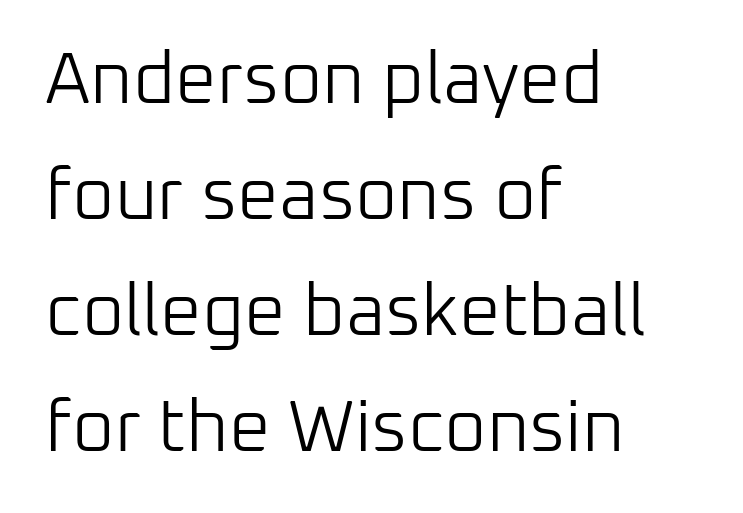
The image shows 73 px light sans-serif type, upright; set left-aligned, normal line spacing (1.59x), normal letter spacing, not underlined; low stroke contrast and a medium x-height.
